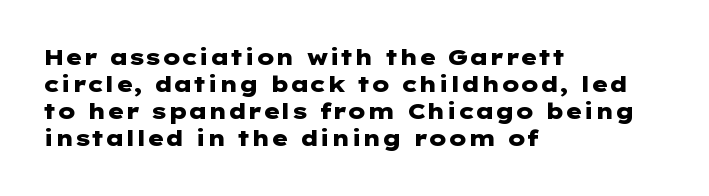
The setting favours the left margin, as ordinary paragraphs usually do. The strip under each line holds only bare page. Every letter is thick-stroked: bold, no question. In terms of posture, this sample is upright. Is the letter spacing exaggerated? No — it looks like the ordinary default.
